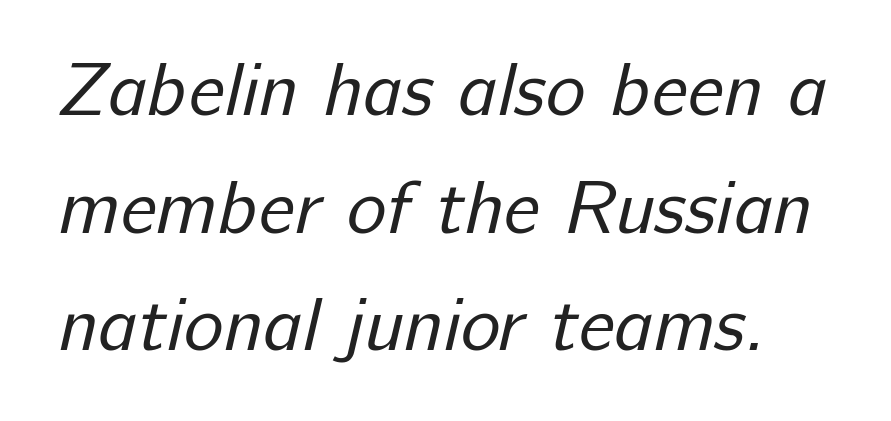
The image shows 75 px regular-weight sans-serif type; set normal line spacing (1.57x), normal letter spacing, not underlined; low stroke contrast and a medium x-height.
